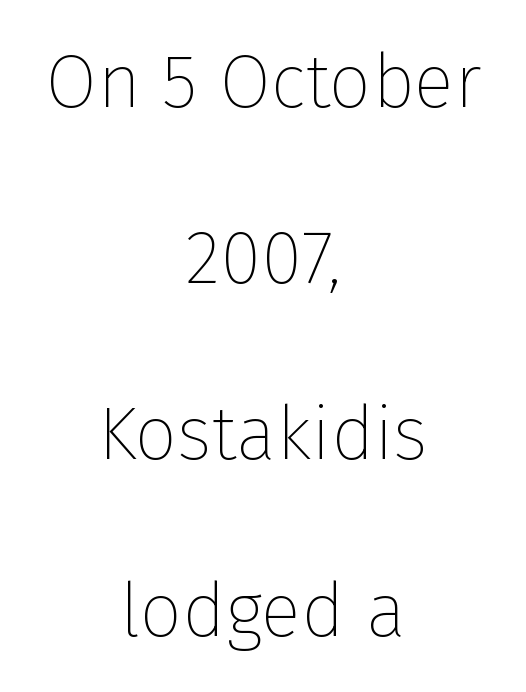
{"serif": "no", "italic": "no", "bold": "no", "weight": "thin", "width": "normal", "stroke_contrast": "low", "x_height": "medium", "monospaced": "no", "underline": "no", "align": "center", "line_spacing": "loose", "line_spacing_ratio": 2.35, "letter_spacing": "normal", "letter_spacing_em": 0.0, "glyph_px": 75}
